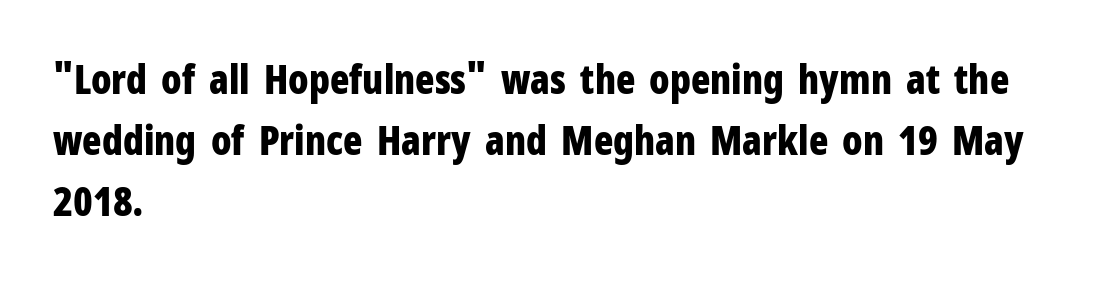
Visually the block forms a straight wall on the left and a jagged coastline on the right. Note the varied advance widths — an 'i' is clearly narrower than an 'm'. The letters carry no serifs — their stems end cleanly without finishing strokes. The words here are not underlined. This sample uses plain, unmodified letter spacing. Vertical spacing — default.
